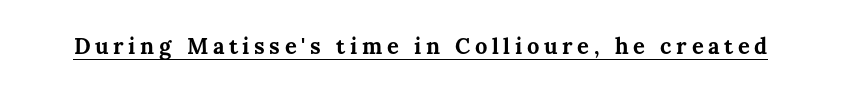
Q: Is the text bold? A: Yes.
Q: Is the text italic (slanted)? A: No, it is upright.
Q: Is the text underlined? A: Yes.
Q: Is the spacing between letters normal or unusually wide? A: Unusually wide.
